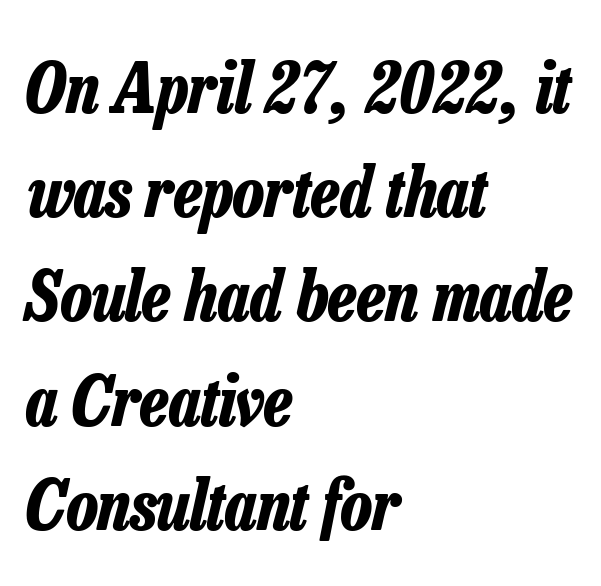
The image shows 69 px bold, condensed type, italic (leaning right); set left-aligned, normal line spacing (1.51x), normal letter spacing, not underlined; low stroke contrast and a medium x-height.
